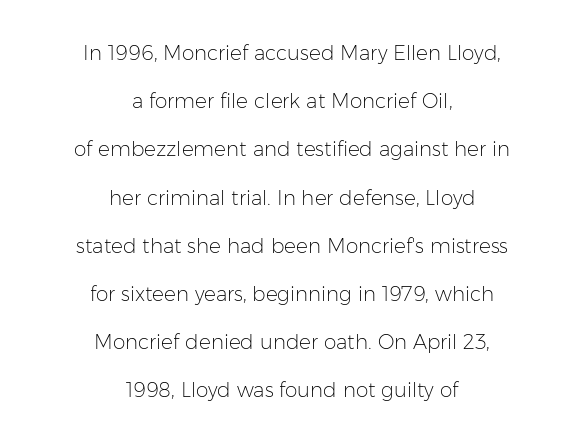
Q: Is the text bold? A: No.
Q: Is the text italic (slanted)? A: No, it is upright.
Q: Is the text underlined? A: No.
Q: How is the paragraph aligned? A: Centered.
Q: Is the spacing between letters normal or unusually wide? A: Normal.
Q: Is the spacing between lines tight, normal or loose? A: Loose.
